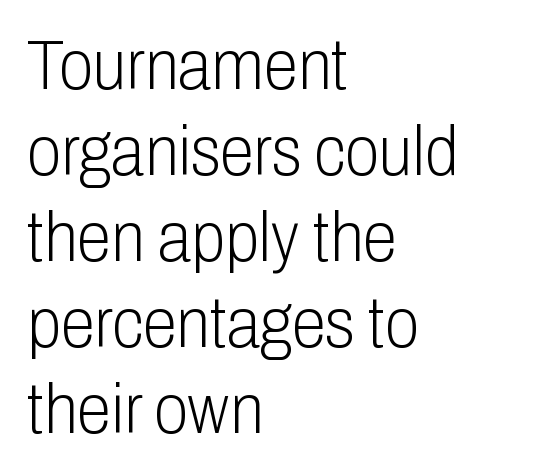
Q: Is the text bold? A: No.
Q: Is the text italic (slanted)? A: No, it is upright.
Q: Is the typeface a serif or a sans-serif typeface? A: Sans-serif.
Q: Is the text underlined? A: No.
Q: How is the paragraph aligned? A: Left-aligned.
Q: Is the spacing between letters normal or unusually wide? A: Normal.
Q: Width (condensed, normal, or wide)? A: Condensed.
Q: Stroke contrast? A: Low.
Q: x-height? A: Medium.
Q: Monospaced? A: No.
